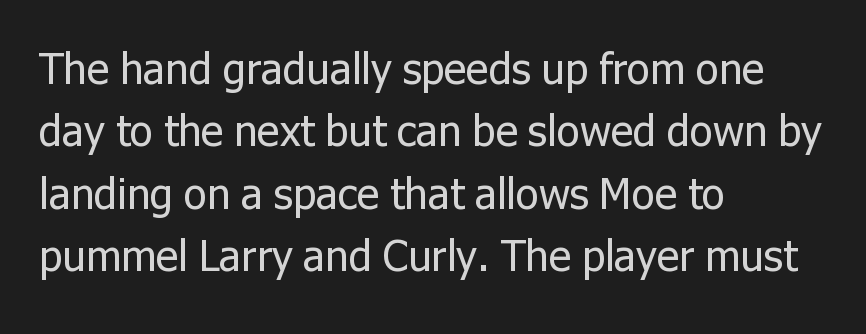
The image shows 43 px regular-weight sans-serif type, upright; set left-aligned, normal line spacing (1.45x), normal letter spacing, not underlined; low stroke contrast and a medium x-height.
